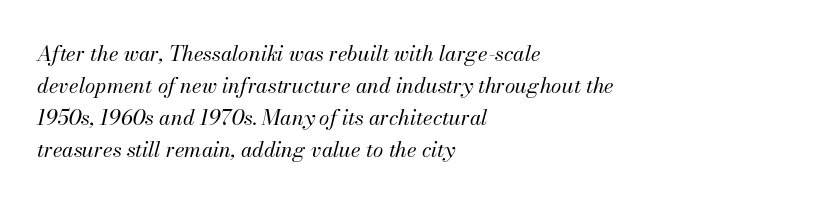
The image shows 21 px text type, italic (leaning right); set left-aligned, normal line spacing (1.52x), normal letter spacing, not underlined.
